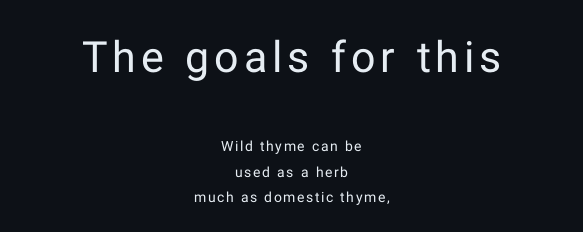
The image shows 43 px regular-weight sans-serif type, upright; set centered, line spacing 1.81x, not underlined; the first (top) block is 3.07x larger; low stroke contrast and a medium x-height.
